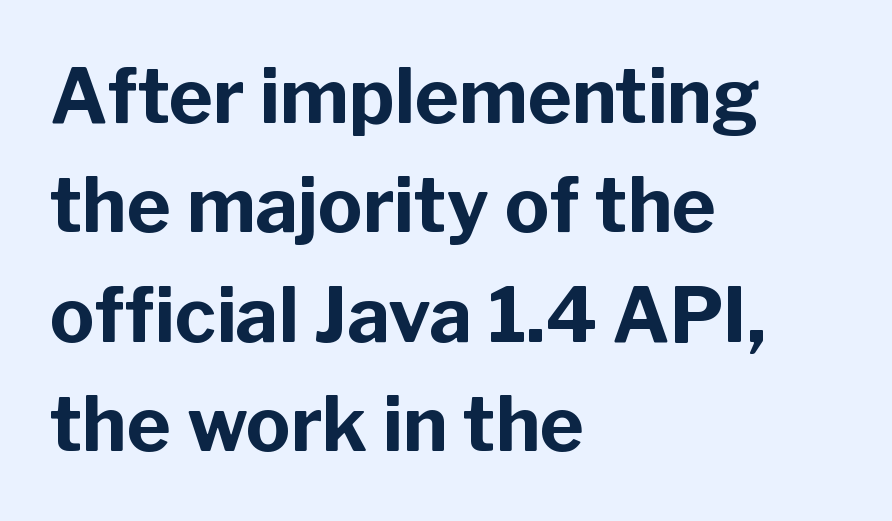
Q: Is the text bold? A: Yes.
Q: Is the text italic (slanted)? A: No, it is upright.
Q: Is the typeface a serif or a sans-serif typeface? A: Sans-serif.
Q: Is the text underlined? A: No.
Q: How is the paragraph aligned? A: Left-aligned.
Q: Is the spacing between letters normal or unusually wide? A: Normal.
Q: Is the spacing between lines tight, normal or loose? A: Normal.
Q: Width (condensed, normal, or wide)? A: Normal.
Q: Stroke contrast? A: Low.
Q: x-height? A: Medium.
Q: Monospaced? A: No.
